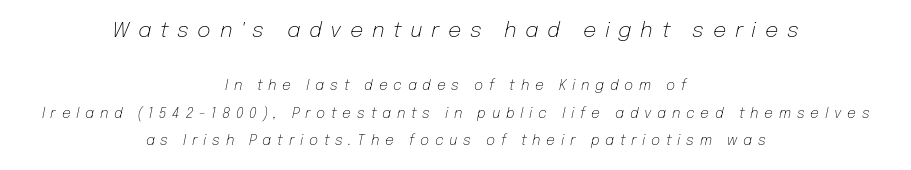
Q: Is the text bold? A: No.
Q: Is the text italic (slanted)? A: Yes, it leans right by about 12 degrees.
Q: Is the text underlined? A: No.
Q: How is the paragraph aligned? A: Centered.
Q: Is the spacing between letters normal or unusually wide? A: Unusually wide.
Q: Is the spacing between lines tight, normal or loose? A: Loose.
Q: Which block of text is set in a larger size, the first (top) or the second (bottom)? A: The first (top) one.
